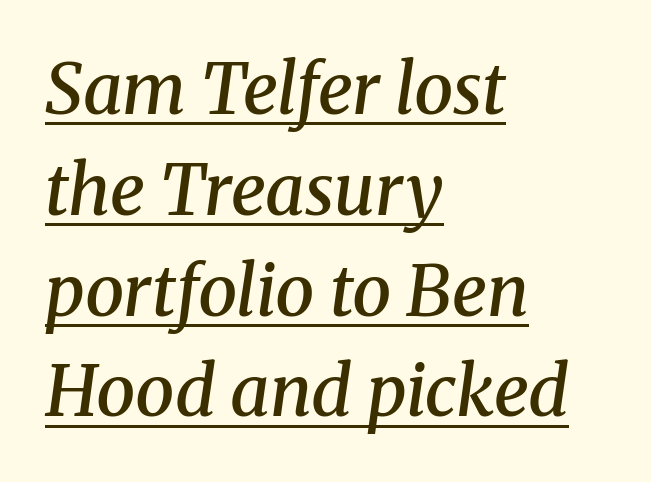
Q: Is the text bold? A: Semi-bold.
Q: Is the text italic (slanted)? A: Yes, it leans right by about 8 degrees.
Q: Is the typeface a serif or a sans-serif typeface? A: Serif.
Q: Is the text underlined? A: Yes.
Q: How is the paragraph aligned? A: Left-aligned.
Q: Is the spacing between letters normal or unusually wide? A: Normal.
Q: Is the spacing between lines tight, normal or loose? A: Normal.
Q: Width (condensed, normal, or wide)? A: Normal.
Q: Stroke contrast? A: Medium.
Q: x-height? A: Medium.
Q: Monospaced? A: No.
